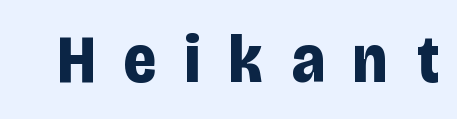
Q: Is the text bold? A: Yes.
Q: Is the text italic (slanted)? A: No, it is upright.
Q: Is the typeface a serif or a sans-serif typeface? A: Sans-serif.
Q: Is the text underlined? A: No.
Q: Is the spacing between letters normal or unusually wide? A: Unusually wide.
Q: Width (condensed, normal, or wide)? A: Condensed.
Q: Stroke contrast? A: Low.
Q: x-height? A: Large.
Q: Monospaced? A: No.
